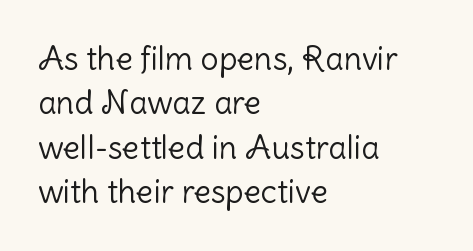
Plain, unruled lines of type. The face used here is proportionally spaced, like ordinary book or web type. Vertical stems look standard width or narrower in stroke. The leading is moderate, giving the passage an even texture.
